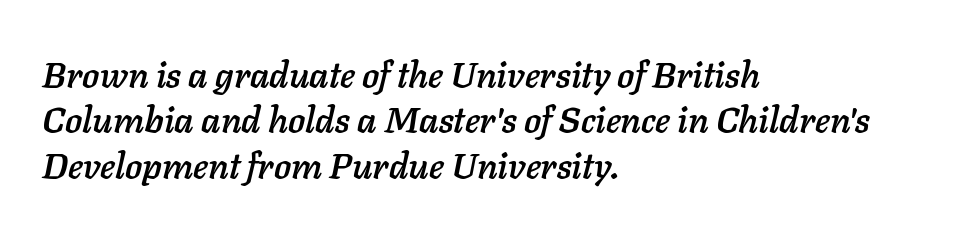
{"italic": "yes", "lean": "right", "slant_degrees": 11, "width": "normal", "stroke_contrast": "low", "x_height": "medium", "monospaced": "no", "underline": "no", "align": "left", "line_spacing": "normal", "line_spacing_ratio": 1.26, "letter_spacing": "normal", "letter_spacing_em": 0.0, "glyph_px": 36}
